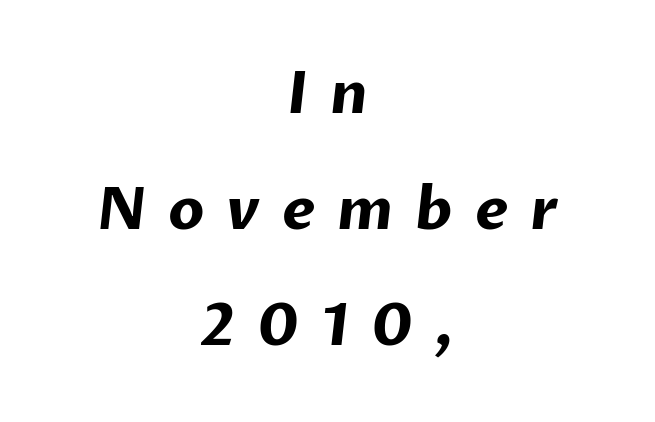
Q: Is the text bold? A: Yes.
Q: Is the typeface a serif or a sans-serif typeface? A: Sans-serif.
Q: Is the text underlined? A: No.
Q: How is the paragraph aligned? A: Centered.
Q: Is the spacing between letters normal or unusually wide? A: Unusually wide.
Q: Is the spacing between lines tight, normal or loose? A: Loose.
Q: Width (condensed, normal, or wide)? A: Normal.
Q: Stroke contrast? A: Low.
Q: x-height? A: Medium.
Q: Monospaced? A: No.
